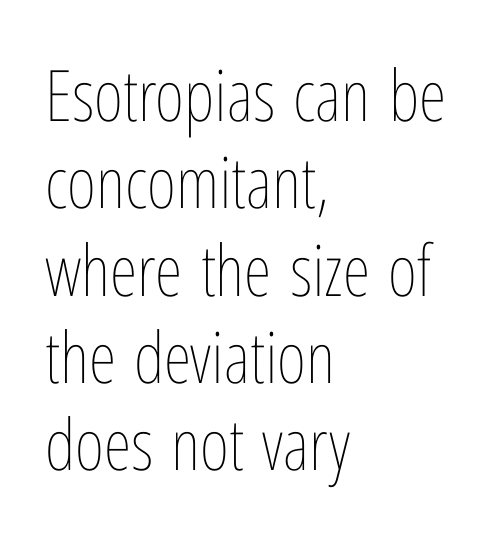
Q: Is the text bold? A: No.
Q: Is the text italic (slanted)? A: No, it is upright.
Q: Is the text underlined? A: No.
Q: How is the paragraph aligned? A: Left-aligned.
Q: Is the spacing between letters normal or unusually wide? A: Normal.
Q: Width (condensed, normal, or wide)? A: Condensed.
Q: Stroke contrast? A: Low.
Q: x-height? A: Medium.
Q: Monospaced? A: No.
